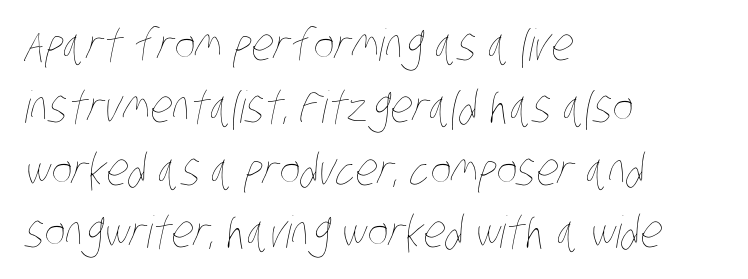
Q: Is the text bold? A: No.
Q: Is the text underlined? A: No.
Q: How is the paragraph aligned? A: Left-aligned.
Q: Is the spacing between letters normal or unusually wide? A: Normal.
Q: Is the spacing between lines tight, normal or loose? A: Normal.
Q: Width (condensed, normal, or wide)? A: Condensed.
Q: Stroke contrast? A: Low.
Q: x-height? A: Large.
Q: Monospaced? A: No.
